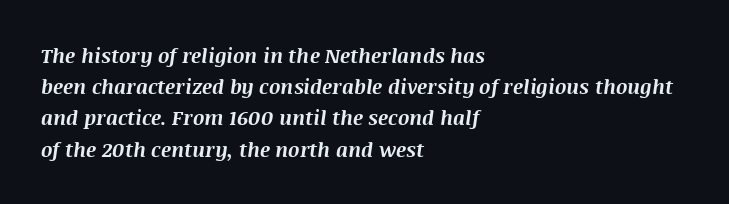
The image shows 20 px bold type, italic (leaning right); set left-aligned, normal line spacing (1.56x), normal letter spacing, not underlined.
